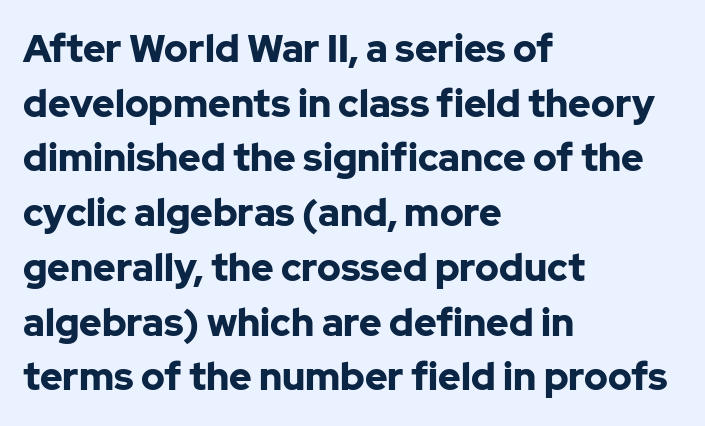
Q: Is the text bold? A: Yes.
Q: Is the text italic (slanted)? A: No, it is upright.
Q: Is the typeface a serif or a sans-serif typeface? A: Sans-serif.
Q: Is the text underlined? A: No.
Q: How is the paragraph aligned? A: Left-aligned.
Q: Is the spacing between letters normal or unusually wide? A: Normal.
Q: Is the spacing between lines tight, normal or loose? A: Normal.
Q: Width (condensed, normal, or wide)? A: Normal.
Q: Stroke contrast? A: Low.
Q: x-height? A: Medium.
Q: Monospaced? A: No.
